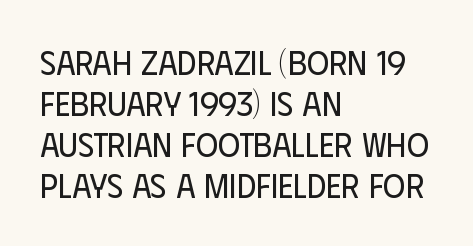
{"serif": "no", "italic": "no", "bold": "no", "weight": "regular", "width": "condensed", "stroke_contrast": "low", "x_height": "large", "monospaced": "no", "underline": "no", "align": "left", "line_spacing_ratio": 1.21, "letter_spacing": "normal", "letter_spacing_em": 0.0, "glyph_px": 34}
